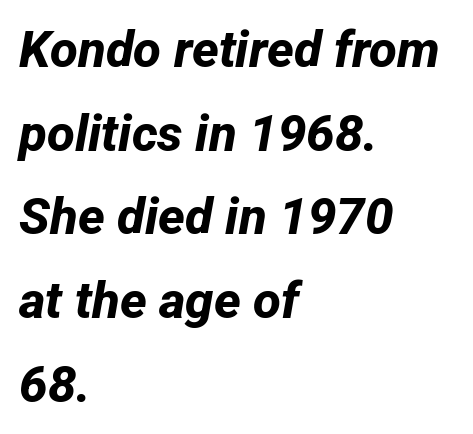
The image shows 51 px bold sans-serif type; set left-aligned, normal line spacing (1.64x), normal letter spacing, not underlined; low stroke contrast and a medium x-height.
